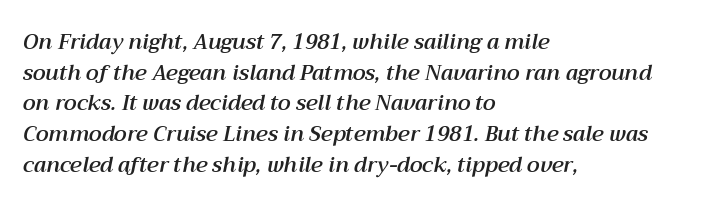
The image shows 21 px text type, italic (leaning right); set left-aligned, normal line spacing (1.46x), normal letter spacing, not underlined.
